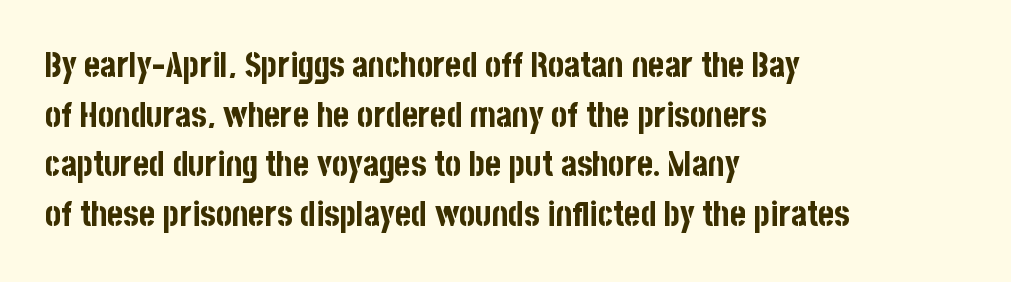
Q: Is the text bold? A: Yes.
Q: Is the text italic (slanted)? A: No, it is upright.
Q: Is the typeface a serif or a sans-serif typeface? A: Sans-serif.
Q: Is the text underlined? A: No.
Q: How is the paragraph aligned? A: Left-aligned.
Q: Is the spacing between letters normal or unusually wide? A: Normal.
Q: Is the spacing between lines tight, normal or loose? A: Normal.
Q: Width (condensed, normal, or wide)? A: Condensed.
Q: Stroke contrast? A: Low.
Q: x-height? A: Large.
Q: Monospaced? A: No.
